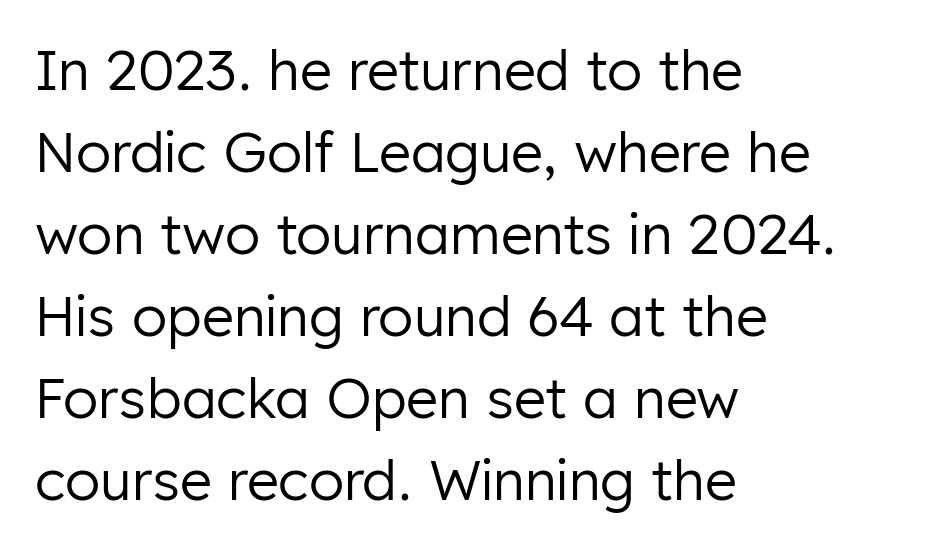
The image shows 55 px regular-weight sans-serif type, upright; set left-aligned, normal line spacing (1.49x), normal letter spacing, not underlined; low stroke contrast and a medium x-height.
